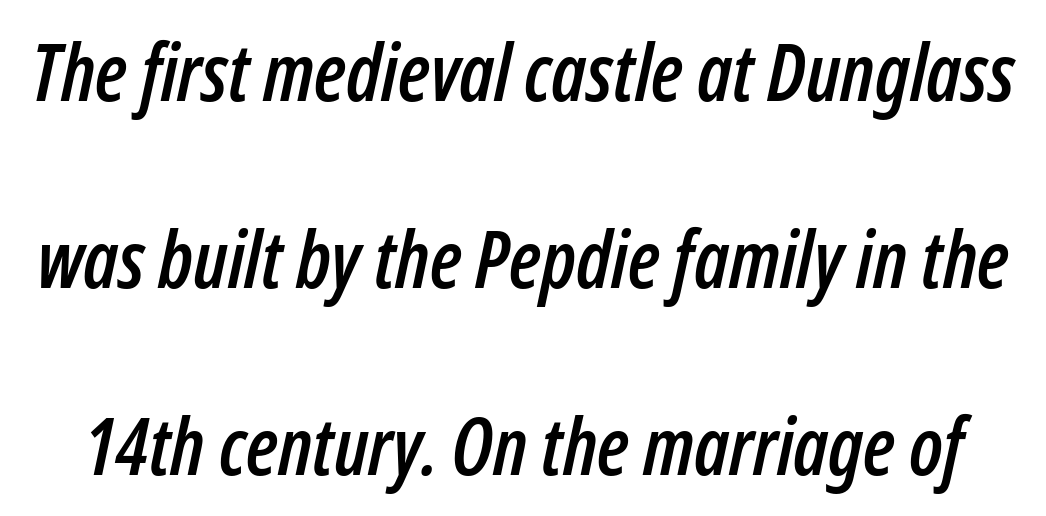
The string is rendered with underlining switched off. Slanted lettering throughout. This sample trades compactness for vertical openness between lines. Tracking here is standard; glyphs follow each other at the usual distance.
